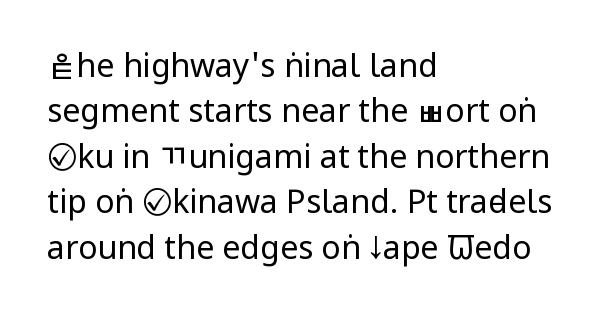
The image shows 32 px regular-weight, condensed sans-serif type, upright; set left-aligned, normal line spacing (1.42x), normal letter spacing, not underlined; low stroke contrast and a large x-height.
